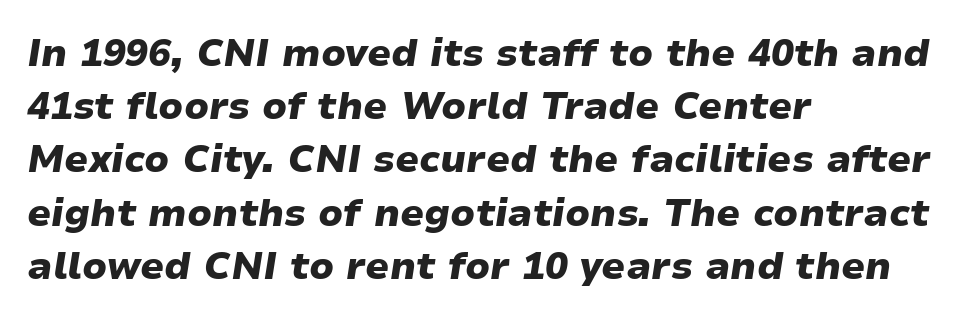
Q: Is the text bold? A: Yes.
Q: Is the text italic (slanted)? A: Yes, it leans right by about 9 degrees.
Q: Is the text underlined? A: No.
Q: How is the paragraph aligned? A: Left-aligned.
Q: Is the spacing between letters normal or unusually wide? A: Normal.
Q: Is the spacing between lines tight, normal or loose? A: Normal.
Q: Width (condensed, normal, or wide)? A: Wide.
Q: Stroke contrast? A: Low.
Q: x-height? A: Medium.
Q: Monospaced? A: No.
